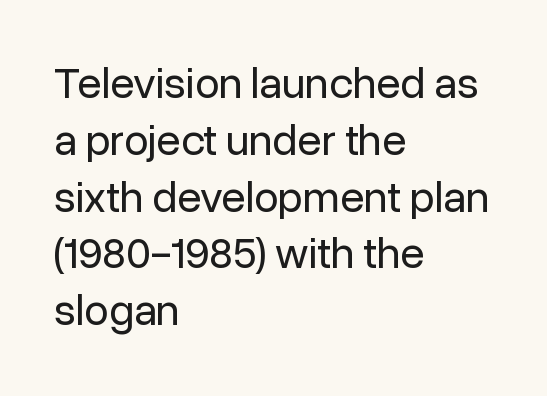
The weight tops out at a normal text grade. A clean baseline with only descenders dipping below it. Varying glyph widths throughout — classic text-font behaviour. The ragged edge is on the right, which tells us the setting is flush left.
